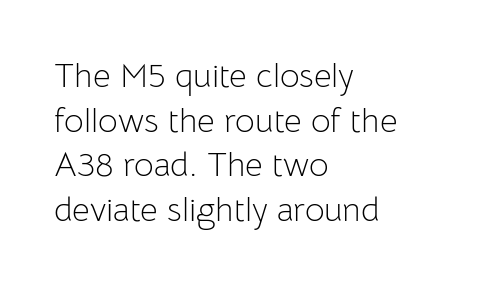
Q: Is the text bold? A: No.
Q: Is the text italic (slanted)? A: No, it is upright.
Q: Is the typeface a serif or a sans-serif typeface? A: Sans-serif.
Q: Is the text underlined? A: No.
Q: How is the paragraph aligned? A: Left-aligned.
Q: Is the spacing between letters normal or unusually wide? A: Normal.
Q: Is the spacing between lines tight, normal or loose? A: Normal.
Q: Width (condensed, normal, or wide)? A: Normal.
Q: Stroke contrast? A: Low.
Q: x-height? A: Medium.
Q: Monospaced? A: No.
